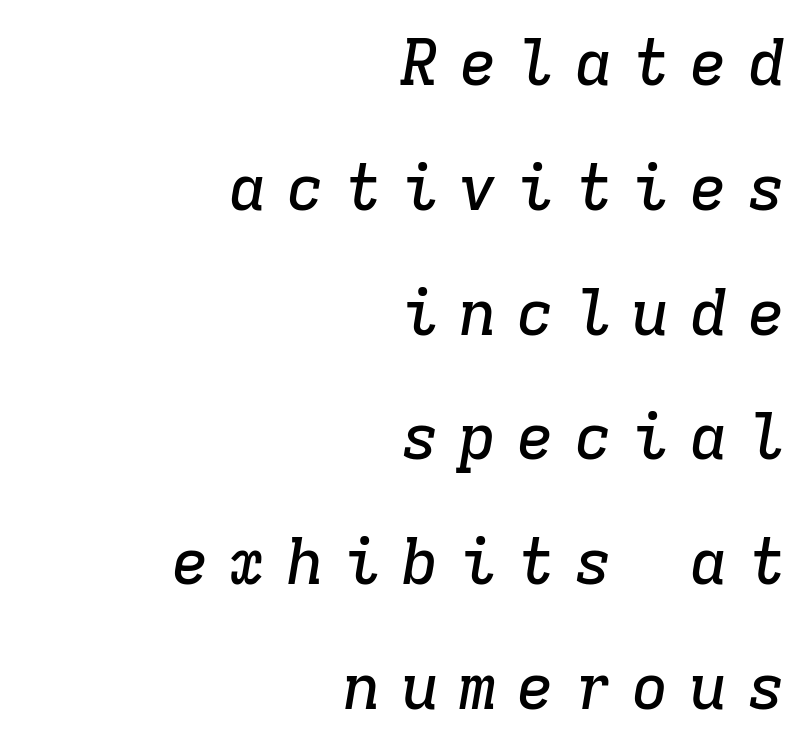
Q: Is the text italic (slanted)? A: Yes, it leans right by about 9 degrees.
Q: Is the typeface a serif or a sans-serif typeface? A: Serif.
Q: Is the text underlined? A: No.
Q: How is the paragraph aligned? A: Right-aligned.
Q: Is the spacing between letters normal or unusually wide? A: Unusually wide.
Q: Is the spacing between lines tight, normal or loose? A: Loose.
Q: Width (condensed, normal, or wide)? A: Normal.
Q: Stroke contrast? A: Low.
Q: x-height? A: Medium.
Q: Monospaced? A: Yes.
